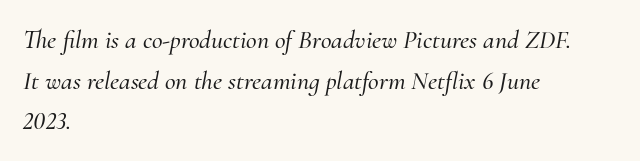
{"italic": "yes", "lean": "right", "slant_degrees": 10, "underline": "no", "align": "left", "line_spacing": "normal", "line_spacing_ratio": 1.56, "letter_spacing": "normal", "letter_spacing_em": 0.0, "glyph_px": 26}
